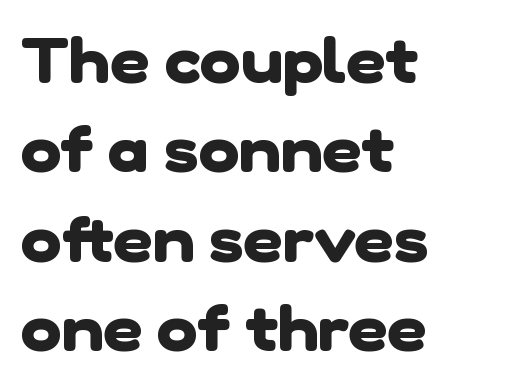
Is this a fixed-width face? No — the glyphs have proportional, varying widths. Grotesque or geometric, the face here clearly has no serifs. Vertically, the passage feels balanced, rows spaced as you'd expect. Nothing unusual about the tracking: characters are spaced as the font intends.
